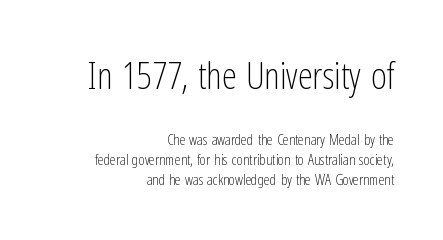
The image shows 37 px light, condensed sans-serif type, upright; set right-aligned, normal line spacing (1.34x), normal letter spacing, not underlined; the first (top) block is 2.47x larger; low stroke contrast and a medium x-height.
